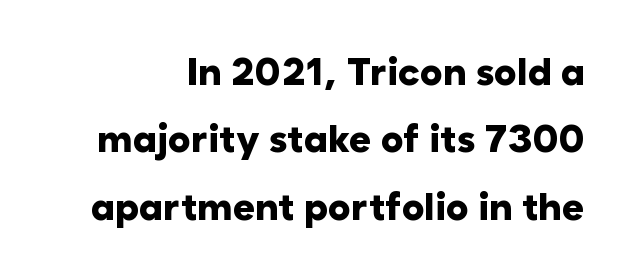
{"serif": "no", "italic": "no", "bold": "yes", "weight": "heavy", "width": "normal", "stroke_contrast": "low", "x_height": "medium", "monospaced": "no", "underline": "no", "align": "right", "line_spacing_ratio": 1.77, "letter_spacing": "normal", "letter_spacing_em": 0.0, "glyph_px": 38}
